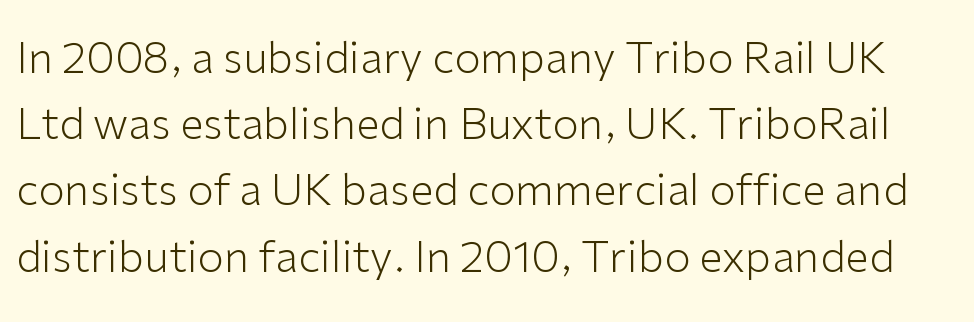
The image shows 43 px light sans-serif type, upright; set normal line spacing (1.54x), normal letter spacing, not underlined; low stroke contrast and a medium x-height.
